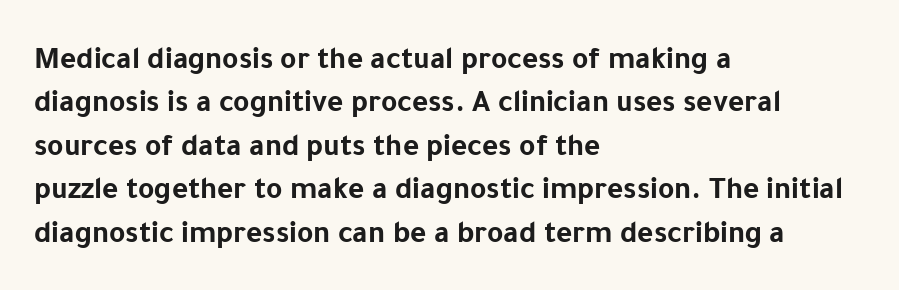
{"serif": "no", "italic": "no", "bold": "yes", "weight": "bold", "width": "normal", "stroke_contrast": "low", "x_height": "medium", "monospaced": "no", "underline": "no", "align": "left", "line_spacing": "normal", "line_spacing_ratio": 1.4, "letter_spacing": "normal", "letter_spacing_em": 0.0, "glyph_px": 31}
